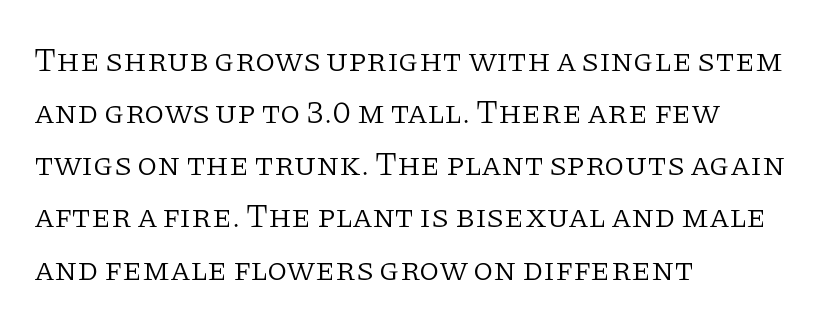
Unlike italic type, these characters show no tilt at all. The lines in this sample share a left origin and differ only in where they stop. A quiet, ordinary-to-light weight characterises the typeface. Looks like regular typesetting: each glyph gets only the width it needs.
